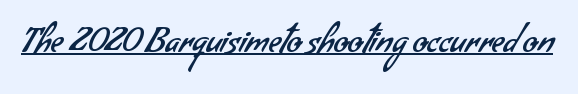
{"serif": "no", "bold": "no", "weight": "regular", "width": "normal", "stroke_contrast": "low", "x_height": "small", "monospaced": "no", "underline": "yes", "letter_spacing": "normal", "letter_spacing_em": 0.0, "glyph_px": 34}
